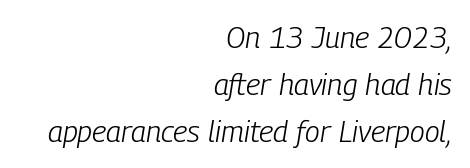
{"italic": "yes", "lean": "right", "slant_degrees": 9, "bold": "no", "weight": "light", "width": "condensed", "stroke_contrast": "low", "x_height": "medium", "monospaced": "no", "underline": "no", "align": "right", "line_spacing": "normal", "line_spacing_ratio": 1.57, "letter_spacing": "normal", "letter_spacing_em": 0.0, "glyph_px": 30}
